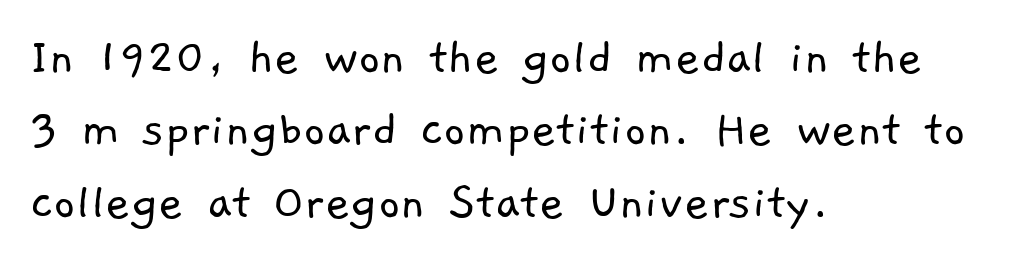
The strokes are not fattened; the text isn't bold. Type style note: lacks serifs. This sample has the flowing, uneven cadence of proportional lettering. The area under the type is left untouched. Horizontal bands of white between lines are of average thickness. The lines are quadded left.
